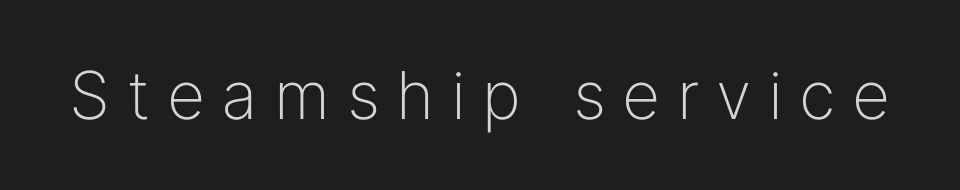
Display-style spreading of the glyphs; the letterfit is very open. Nothing heavy about these letters — not bold at all. Classification — sans serif. Spacing verdict: proportional, widths tailored to each character. Glance below the letters and you will spot only blank space. Is there any slant? The stems are plumb.
